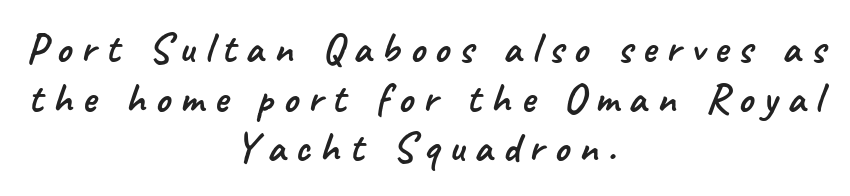
The rag falls on both sides of this text block equally. Honestly, there is no underline to notice here at all. Do the characters align in a grid? No, the font is proportional. These lines are composed in type without serifs.
